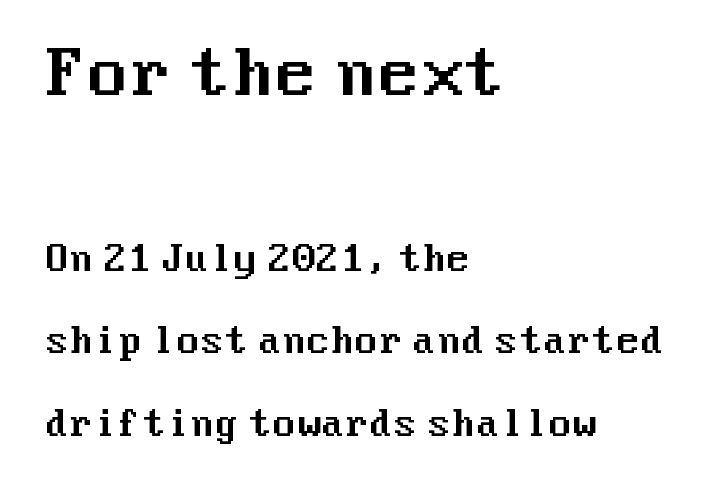
The image shows 62 px sans-serif type, upright; set left-aligned, loose line spacing (2.37x), normal letter spacing, not underlined; the first (top) block is 1.77x larger; medium stroke contrast and a medium x-height.
